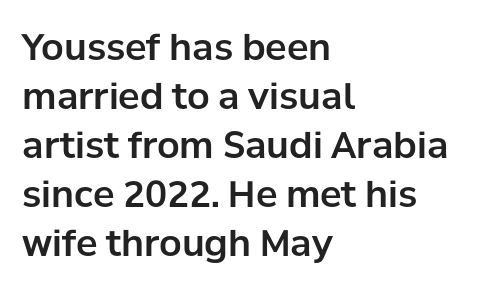
Q: Is the text italic (slanted)? A: No, it is upright.
Q: Is the typeface a serif or a sans-serif typeface? A: Sans-serif.
Q: Is the text underlined? A: No.
Q: How is the paragraph aligned? A: Left-aligned.
Q: Is the spacing between letters normal or unusually wide? A: Normal.
Q: Is the spacing between lines tight, normal or loose? A: Normal.
Q: Width (condensed, normal, or wide)? A: Normal.
Q: Stroke contrast? A: Low.
Q: x-height? A: Medium.
Q: Monospaced? A: No.
